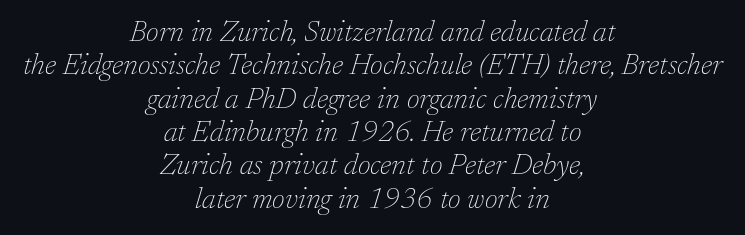
The image shows 29 px thin serif type, italic (leaning right); set centered, tight line spacing (1.15x), normal letter spacing, not underlined; low stroke contrast and a medium x-height.
